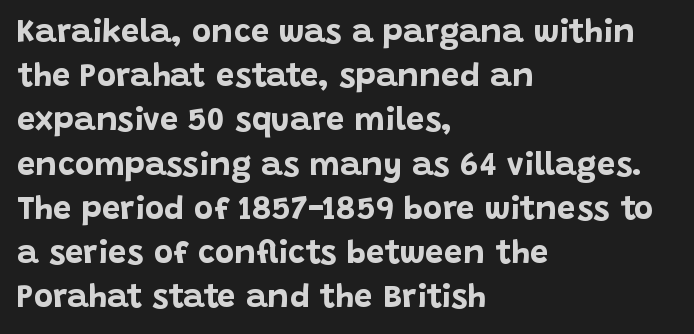
The image shows 33 px bold sans-serif type, upright; set left-aligned, normal line spacing (1.34x), normal letter spacing, not underlined; low stroke contrast and a large x-height.
